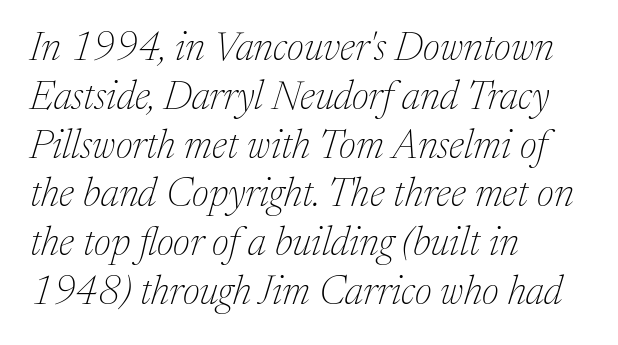
The image shows 40 px thin serif type, italic (leaning right); set left-aligned, line spacing 1.22x, normal letter spacing, not underlined; medium stroke contrast and a medium x-height.
